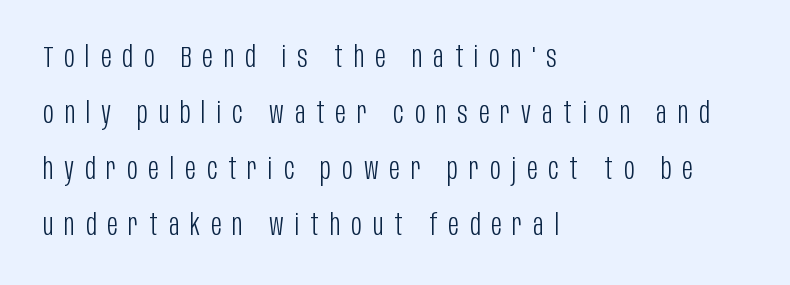
Does the copy run flush right? No — it runs flush left. This sample trades compactness for vertical openness between lines. The typography opts for an upright posture over an oblique one. Only glyphs here, with clear space below each row. No feet cap the strokes, marking this as sans-serif type. Here the designer chose a conventional face with non-uniform glyph widths.
